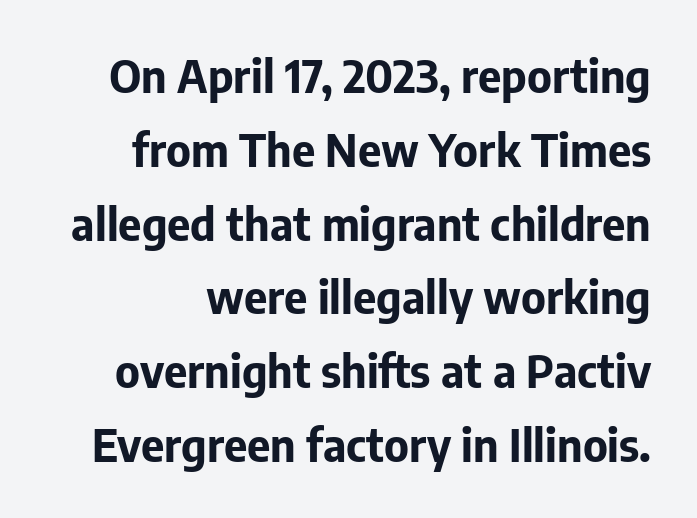
The image shows 45 px bold sans-serif type, upright; set normal line spacing (1.64x), normal letter spacing, not underlined; low stroke contrast and a medium x-height.
